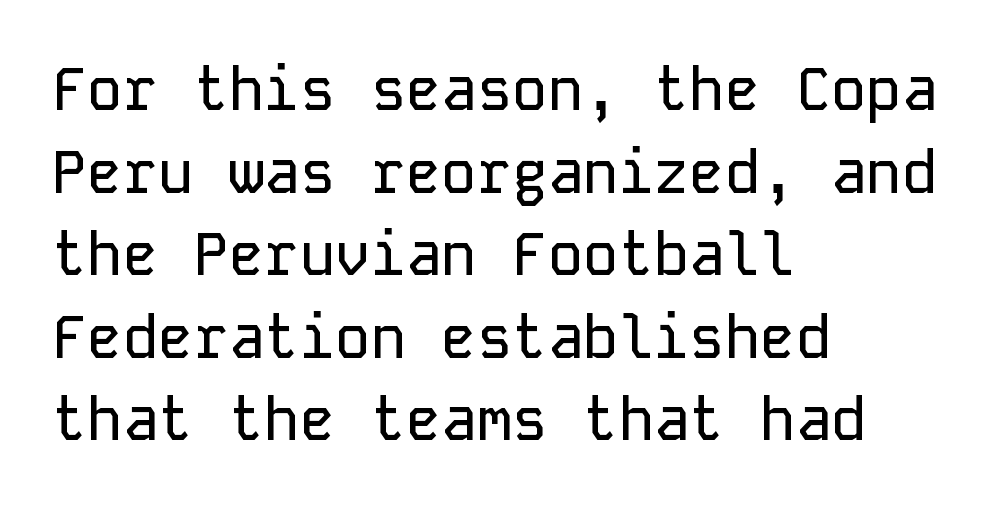
The image shows 59 px sans-serif type, upright, monospaced; set left-aligned, normal line spacing (1.4x), normal letter spacing, not underlined; low stroke contrast and a medium x-height.
